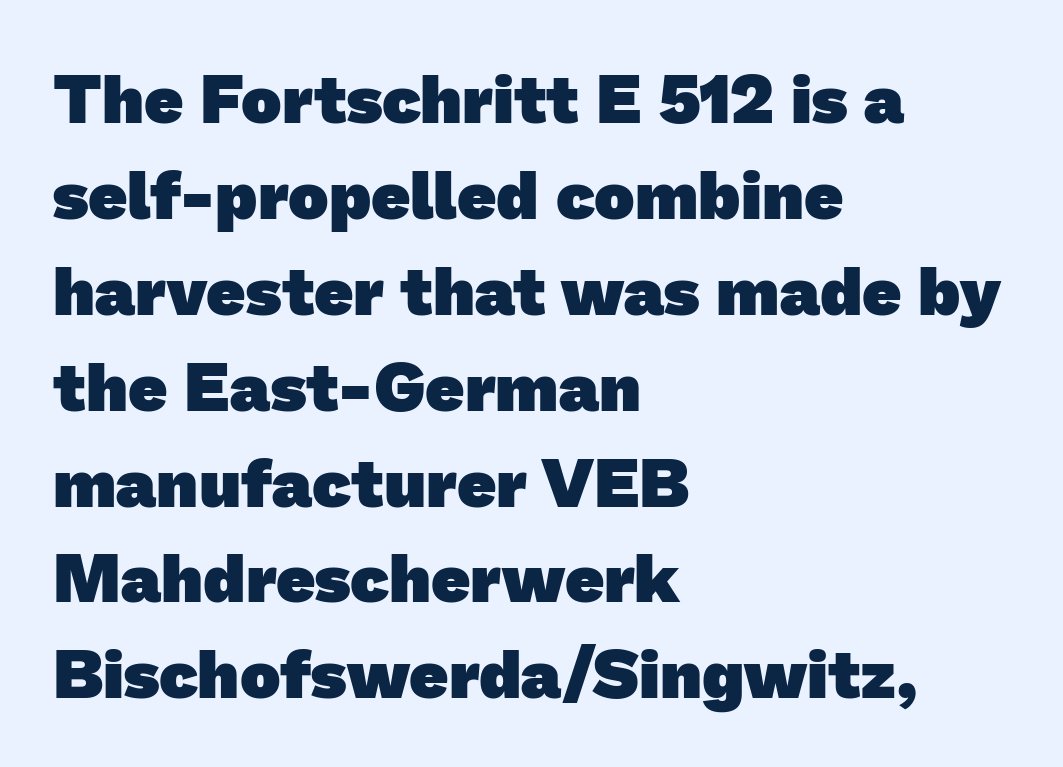
{"serif": "no", "bold": "yes", "weight": "heavy", "width": "normal", "stroke_contrast": "low", "x_height": "medium", "monospaced": "no", "underline": "no", "align": "left", "line_spacing": "normal", "line_spacing_ratio": 1.41, "letter_spacing": "normal", "letter_spacing_em": 0.0, "glyph_px": 68}
